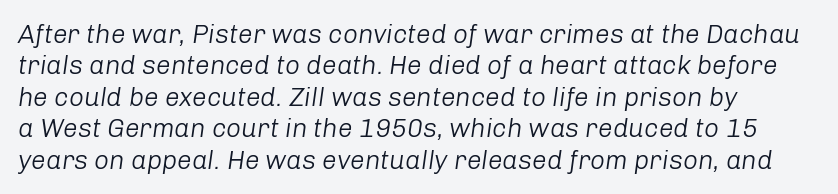
{"italic": "yes", "lean": "right", "slant_degrees": 8, "bold": "no", "underline": "no", "align": "left", "line_spacing_ratio": 1.21, "letter_spacing": "normal", "letter_spacing_em": 0.0, "glyph_px": 26}
